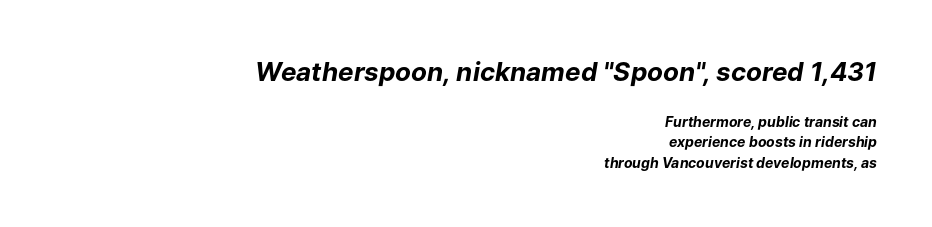
The rendering keeps characters at their native spacing. Any mark beneath the type? The region is blank. The lines sit at an ordinary, default distance from one another. Slanted lettering throughout. Thick stems and heavy bowls — unmistakably bold.
